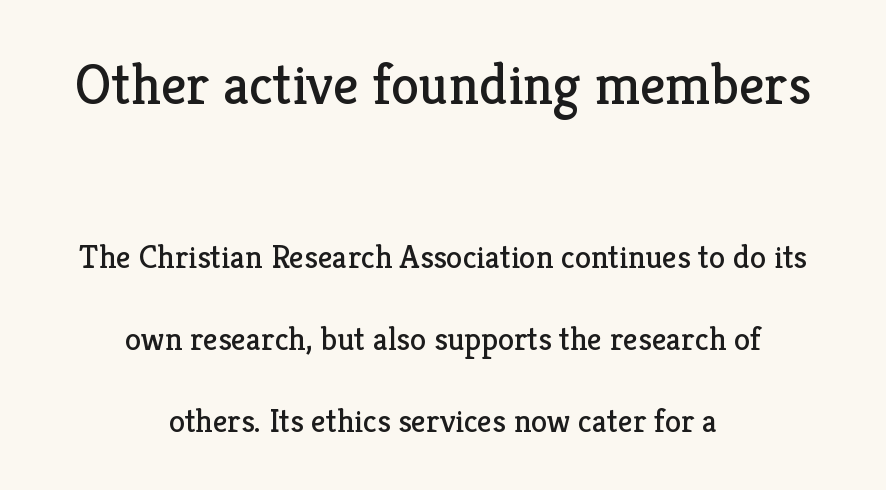
These lines were composed using upright roman letters. This sample has the flowing, uneven cadence of proportional lettering. Is this a sans? No — the strokes have serifs. Plain, unruled lines of type. Summary of vertical rhythm: relaxed, with wide interline spacing.
